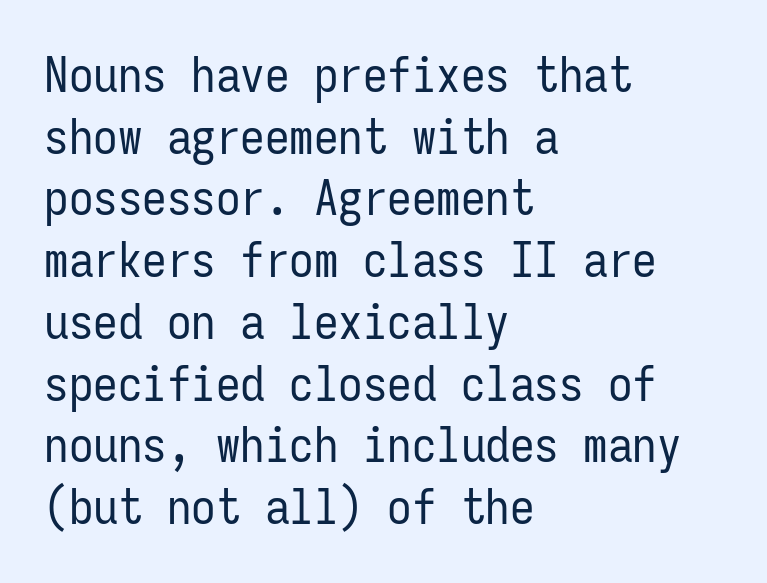
Q: Is the text bold? A: No.
Q: Is the text italic (slanted)? A: No, it is upright.
Q: Is the typeface a serif or a sans-serif typeface? A: Sans-serif.
Q: Is the text underlined? A: No.
Q: How is the paragraph aligned? A: Left-aligned.
Q: Is the spacing between letters normal or unusually wide? A: Normal.
Q: Is the spacing between lines tight, normal or loose? A: Normal.
Q: Width (condensed, normal, or wide)? A: Condensed.
Q: Stroke contrast? A: Low.
Q: x-height? A: Medium.
Q: Monospaced? A: Yes.
